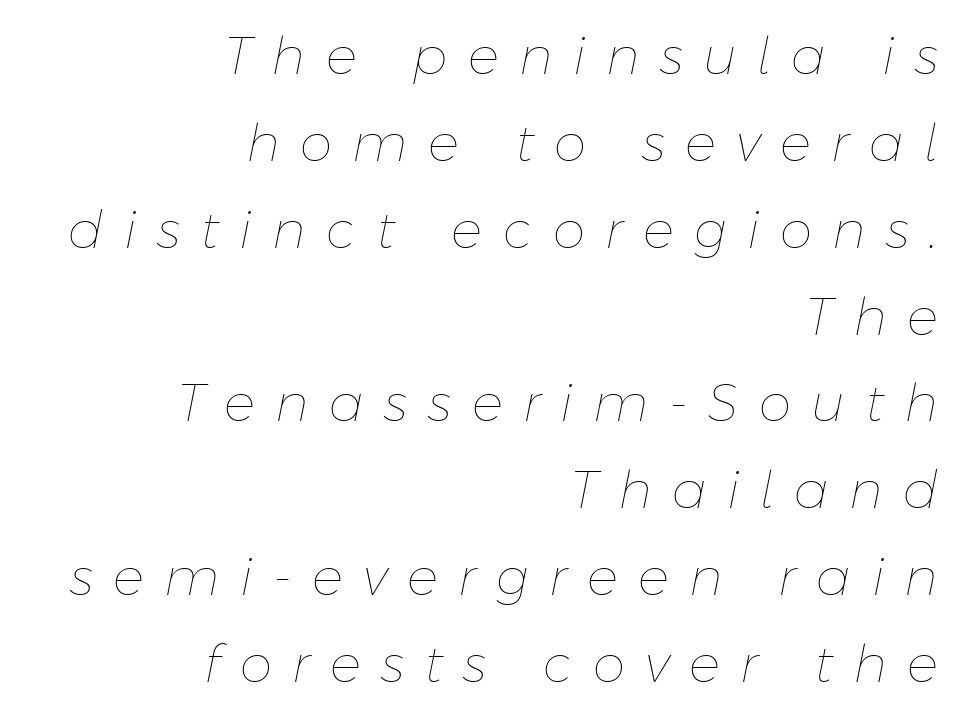
The image shows 52 px thin type, italic (leaning right); set right-aligned, normal line spacing (1.67x), unusually wide letter spacing (+0.39 em), not underlined; low stroke contrast and a medium x-height.
